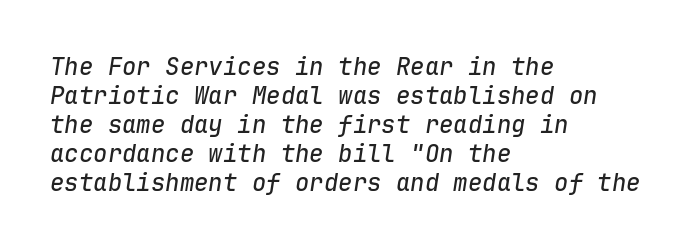
The specimen omits any rule beneath the text block's lines. Visually the block forms a straight wall on the left and a jagged coastline on the right. The text carries the slant typical of an italic or oblique font. The rendering keeps characters at their native spacing.
